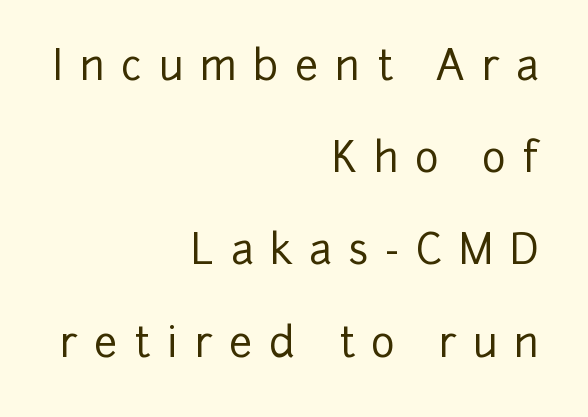
The image shows 41 px sans-serif type, upright; set right-aligned, loose line spacing (2.25x), unusually wide letter spacing (+0.4 em), not underlined; low stroke contrast and a medium x-height.
